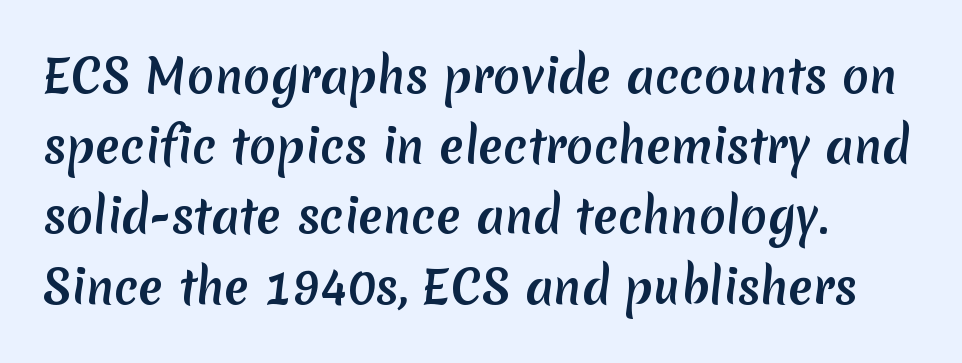
{"serif": "no", "width": "normal", "stroke_contrast": "medium", "x_height": "medium", "monospaced": "no", "underline": "no", "align": "left", "line_spacing": "normal", "line_spacing_ratio": 1.56, "letter_spacing": "normal", "letter_spacing_em": 0.0, "glyph_px": 45}
